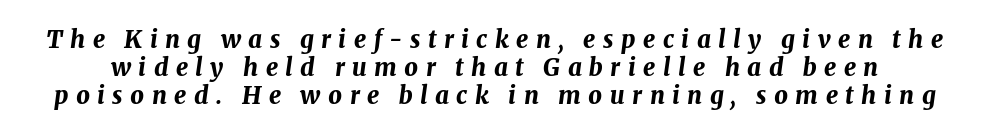
{"italic": "yes", "lean": "right", "slant_degrees": 8, "bold": "yes", "underline": "no", "line_spacing_ratio": 1.17, "letter_spacing": "wide", "letter_spacing_em": 0.31, "glyph_px": 24}
